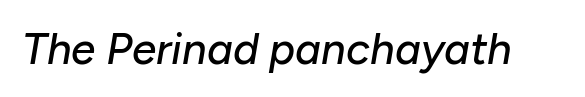
A typesetter would call this proportional, since set widths differ per character. Descenders are the only things crossing below the line. The whole block is typeset with a tilt. The passage shown has conventional tracking throughout.
